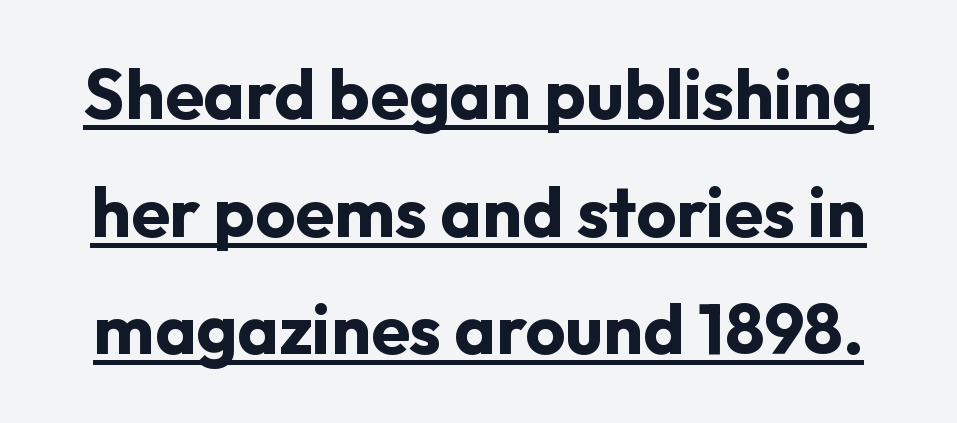
Notice how descenders clear the ascenders below comfortably — that's standard leading. Examine the stroke ends and you'll find no serifs. These words are printed bold, with thick strokes throughout. You could not count columns in this text — the font is proportionally spaced.
